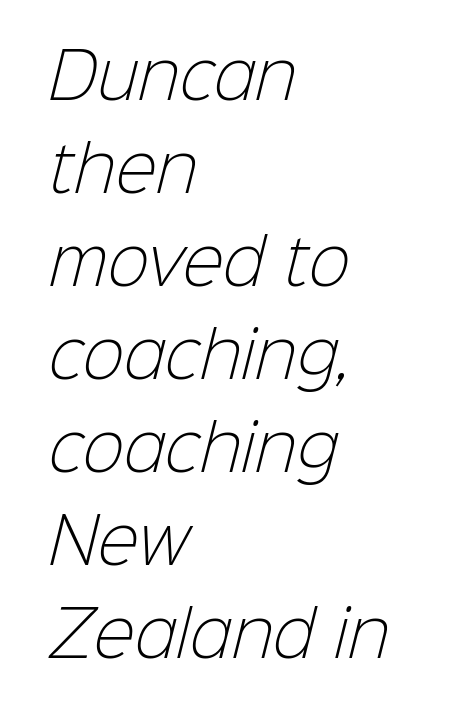
Quick note: interline space is typical. Typeset ragged right — the left edge is the straight one. Stem width sits at or under what a default text font uses. The rendering shows plain stroke endings on the letterforms — a sans-serif design. Varying glyph widths throughout — classic text-font behaviour. What stands out about the letter spacing? Nothing — it is the standard amount.
